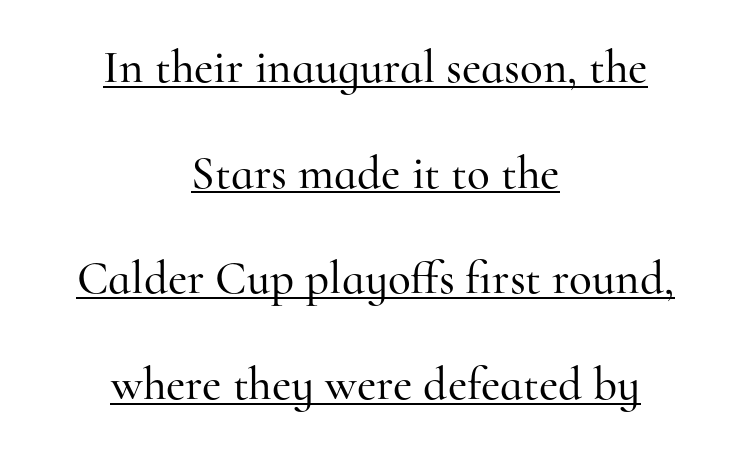
The image shows 47 px serif type, upright; set centered, loose line spacing (2.25x), normal letter spacing, underlined; high stroke contrast and a small x-height.
